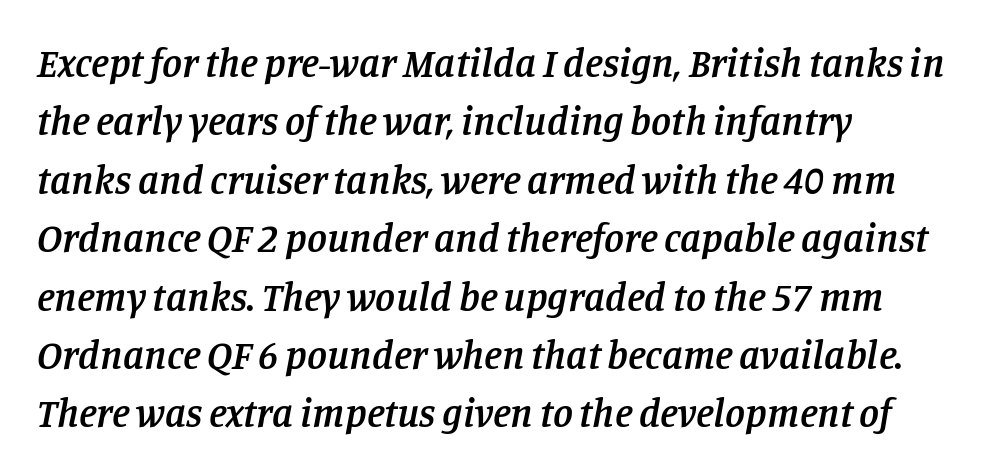
The image shows 40 px semibold serif type, italic (leaning right); set left-aligned, normal line spacing (1.46x), normal letter spacing, not underlined; low stroke contrast and a large x-height.
